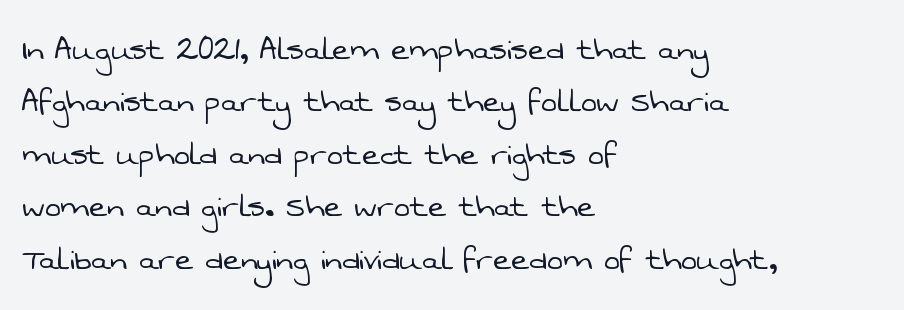
Q: Is the text bold? A: No.
Q: Is the typeface a serif or a sans-serif typeface? A: Sans-serif.
Q: Is the text underlined? A: No.
Q: How is the paragraph aligned? A: Left-aligned.
Q: Is the spacing between letters normal or unusually wide? A: Normal.
Q: Is the spacing between lines tight, normal or loose? A: Normal.
Q: Width (condensed, normal, or wide)? A: Normal.
Q: Stroke contrast? A: Low.
Q: x-height? A: Medium.
Q: Monospaced? A: No.
